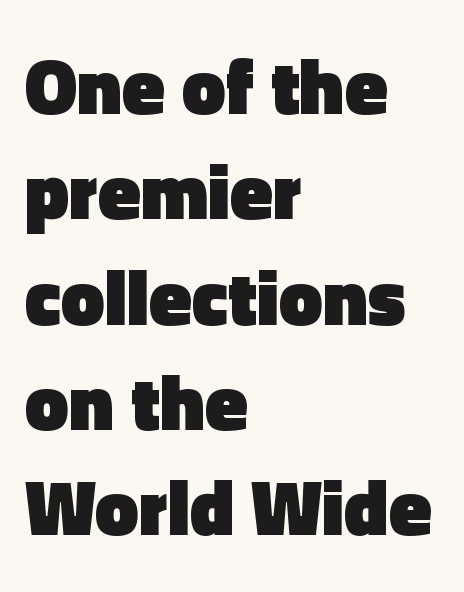
The image shows 78 px heavy sans-serif type, upright; set left-aligned, normal line spacing (1.35x), normal letter spacing, not underlined; a medium x-height.
